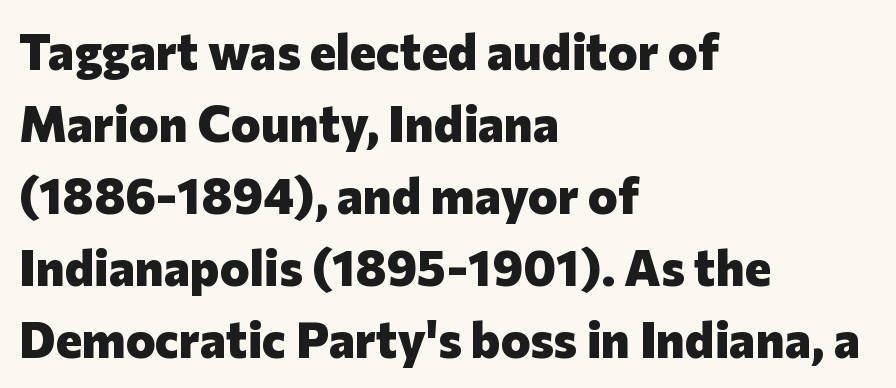
{"serif": "no", "italic": "no", "bold": "yes", "weight": "heavy", "width": "normal", "stroke_contrast": "low", "x_height": "medium", "monospaced": "no", "underline": "no", "align": "left", "line_spacing": "normal", "line_spacing_ratio": 1.44, "letter_spacing": "normal", "letter_spacing_em": 0.0, "glyph_px": 50}
